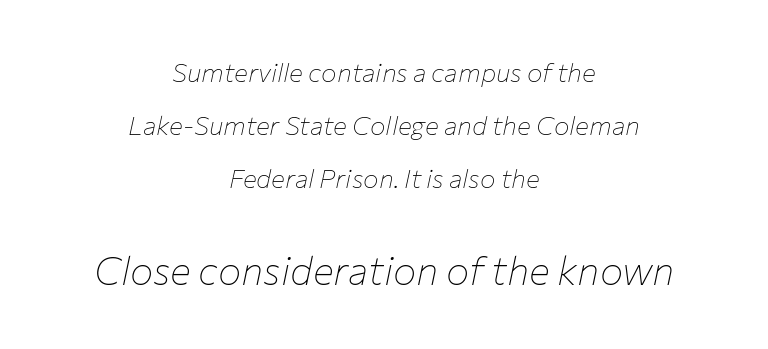
Words appear dense and cohesive because spacing is normal. Descenders hang freely into open space. The font sits on the lighter half of the weight spectrum, regular included. The letters advance in unequal steps, a hallmark of proportional type. Which margin do the lines hug? Neither — every line sits in the middle. You can tell it's italic because the verticals aren't actually vertical.
